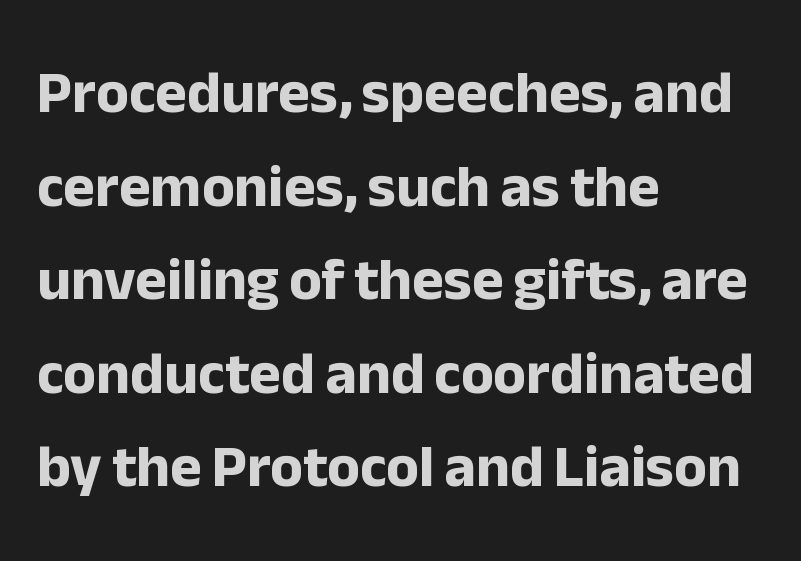
{"serif": "no", "italic": "no", "bold": "yes", "weight": "bold", "width": "normal", "stroke_contrast": "low", "x_height": "medium", "monospaced": "no", "underline": "no", "align": "left", "line_spacing": "normal", "line_spacing_ratio": 1.56, "letter_spacing": "normal", "letter_spacing_em": 0.0, "glyph_px": 60}
